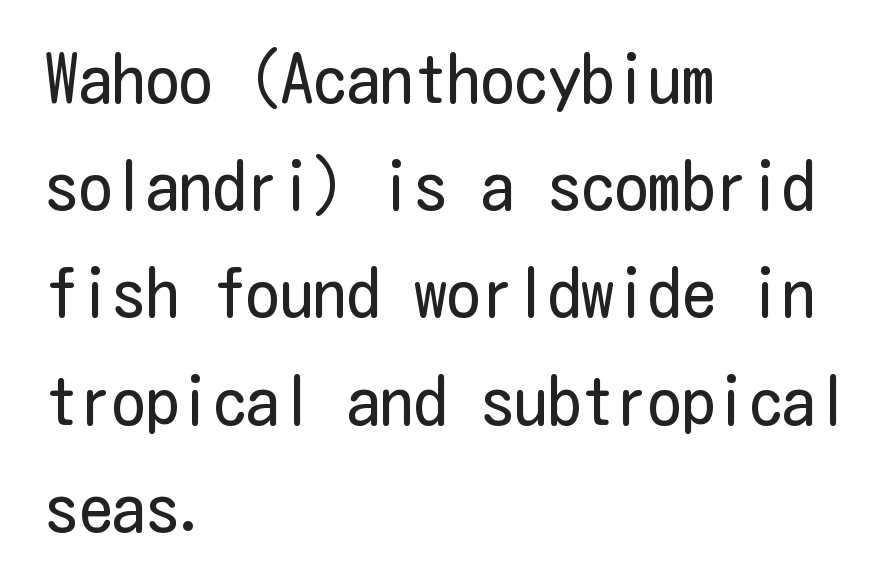
Italic? Not at all — the glyphs are vertical. One glance says typical: line gaps are just what's usual. The passage shown is not underscored anywhere. No chunkiness to these letters — they're not bold. Every row of glyphs begins at an identical x-position on the left. The passage shown has conventional tracking throughout.
